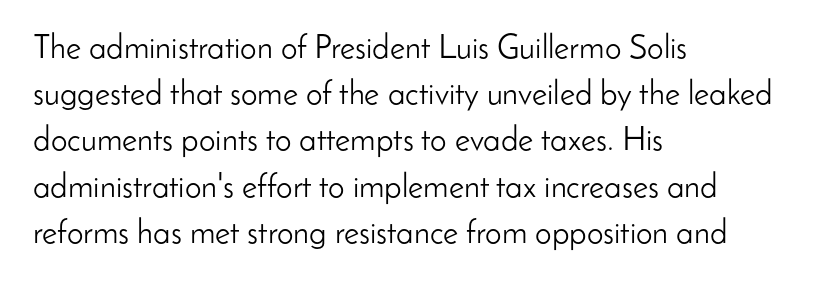
Q: Is the text bold? A: No.
Q: Is the text italic (slanted)? A: No, it is upright.
Q: Is the typeface a serif or a sans-serif typeface? A: Sans-serif.
Q: Is the text underlined? A: No.
Q: How is the paragraph aligned? A: Left-aligned.
Q: Is the spacing between letters normal or unusually wide? A: Normal.
Q: Is the spacing between lines tight, normal or loose? A: Normal.
Q: Width (condensed, normal, or wide)? A: Normal.
Q: Stroke contrast? A: Low.
Q: x-height? A: Small.
Q: Monospaced? A: No.
